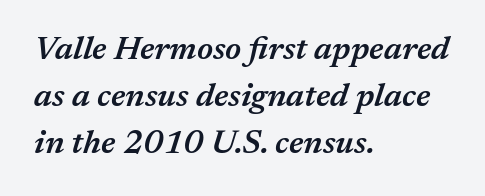
Character widths vary here, with narrow letters taking less room than wide ones. Slightly chunky letters — semibold, I'd say, not full bold. Each new line begins a customary step beneath the previous one. Line beginnings align vertically; line endings do not. How are the letters spaced? Ordinarily, with no added tracking.
